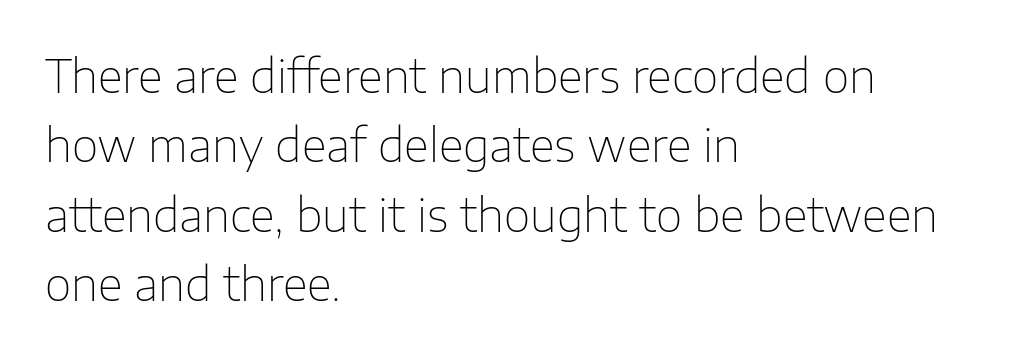
Each letter keeps its own natural width here, so spacing adapts to shape. Vertical spacing — default. The gap between lines stays unmarked. Observe the ordinary spacing: letters are neighbours, not strangers. Reading down the block, your eye returns to a fixed left position each line. The lettering stays uniformly vertical, giving the passage a roman look.
